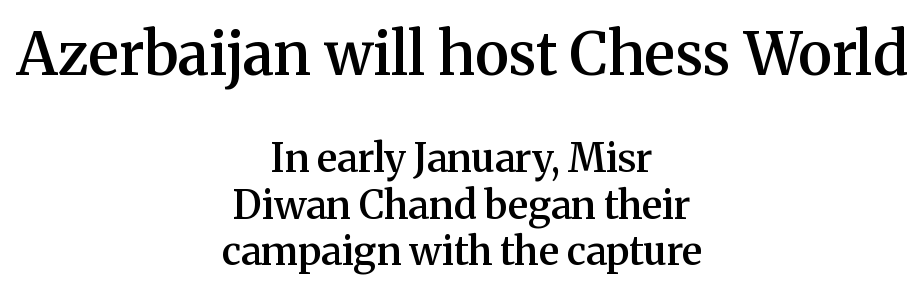
{"serif": "yes", "italic": "no", "bold": "semi", "weight": "semibold", "width": "normal", "stroke_contrast": "medium", "x_height": "medium", "monospaced": "no", "underline": "no", "align": "center", "line_spacing_ratio": 1.19, "letter_spacing": "normal", "letter_spacing_em": 0.0, "larger_block": "first", "size_ratio": 1.51, "glyph_px": 59}
